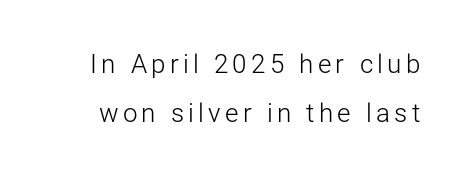
Every character sits straight up, as roman type does. A quiet, ordinary-to-light weight characterises the typeface. Decoration check: the copy has no underline.
